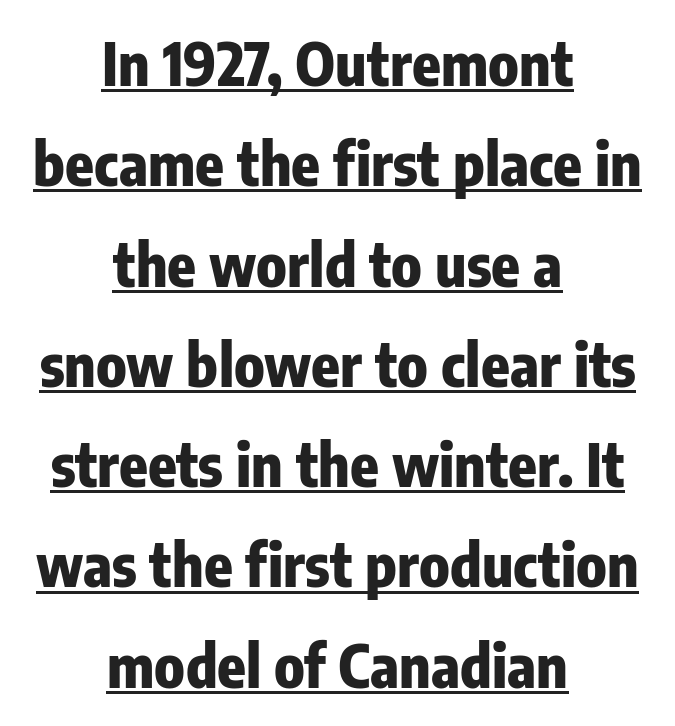
The image shows 59 px heavy, condensed sans-serif type, upright; set centered, normal line spacing (1.7x), normal letter spacing, underlined; low stroke contrast and a medium x-height.
